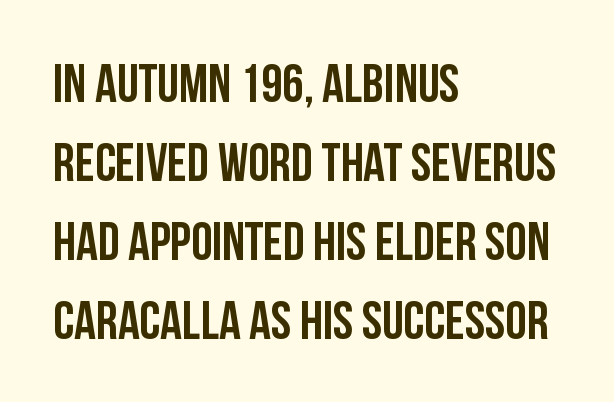
Quick note: underline off. Posture: upright roman. A sans-serif font was chosen for this passage. Notice how thick the strokes are: this is what a full bold looks like. Leftover space on each line is placed entirely after the last word. The rendering uses a moderate line-height, typical for paragraphs.
